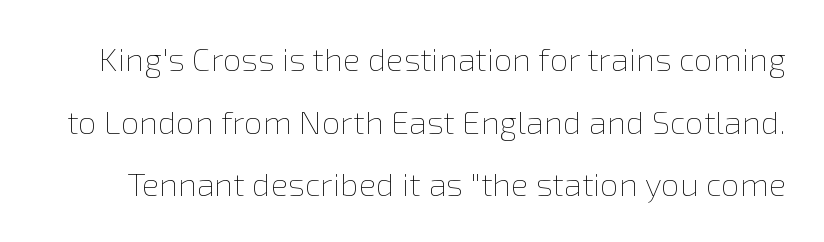
Q: Is the text bold? A: No.
Q: Is the text italic (slanted)? A: No, it is upright.
Q: Is the text underlined? A: No.
Q: Is the spacing between letters normal or unusually wide? A: Normal.
Q: Is the spacing between lines tight, normal or loose? A: Loose.
Q: Width (condensed, normal, or wide)? A: Normal.
Q: x-height? A: Medium.
Q: Monospaced? A: No.
